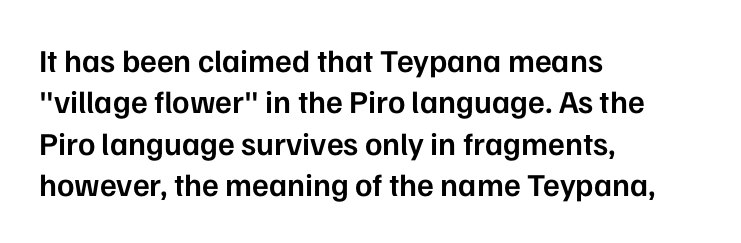
{"serif": "no", "italic": "no", "bold": "semi", "weight": "semibold", "width": "normal", "stroke_contrast": "low", "x_height": "medium", "monospaced": "no", "underline": "no", "align": "left", "line_spacing": "normal", "line_spacing_ratio": 1.29, "letter_spacing": "normal", "letter_spacing_em": 0.0, "glyph_px": 32}
